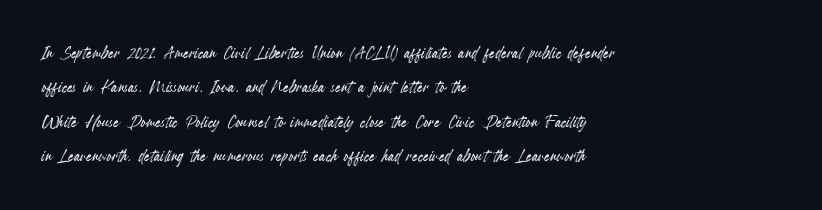
The image shows 22 px text type; set left-aligned, normal line spacing (1.56x), normal letter spacing, not underlined.
